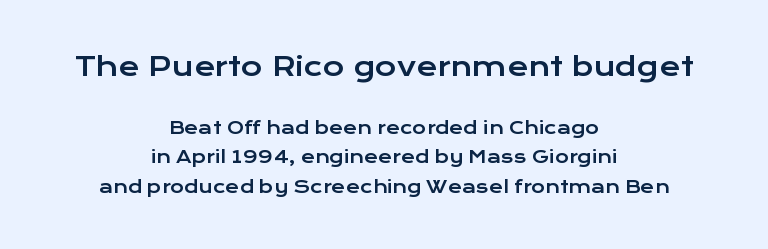
The image shows 26 px text type, upright; set centered, line spacing 1.76x, normal letter spacing, not underlined; the first (top) block is 1.53x larger.
